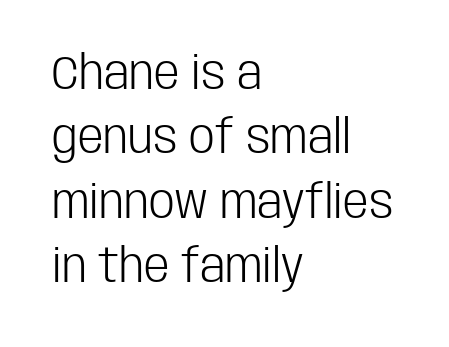
Look at the tracking — it's just the regular setting, nothing added. The letters stand straight up with perfectly vertical stems. Nothing sits at the stroke ends, so this counts as sans-serif. Letters have the restrained weight of plain body copy at most. Is this a fixed-width face? No — the glyphs have proportional, varying widths. Leading: standard.
